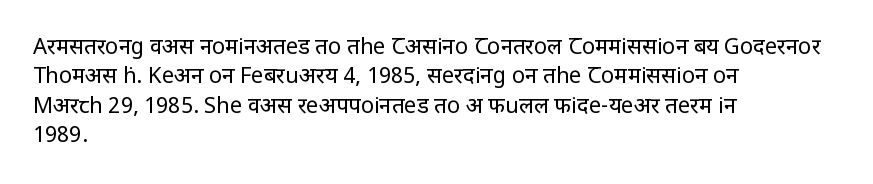
Q: Is the text bold? A: No.
Q: Is the text italic (slanted)? A: No, it is upright.
Q: Is the text underlined? A: No.
Q: How is the paragraph aligned? A: Left-aligned.
Q: Is the spacing between letters normal or unusually wide? A: Normal.
Q: Is the spacing between lines tight, normal or loose? A: Normal.
